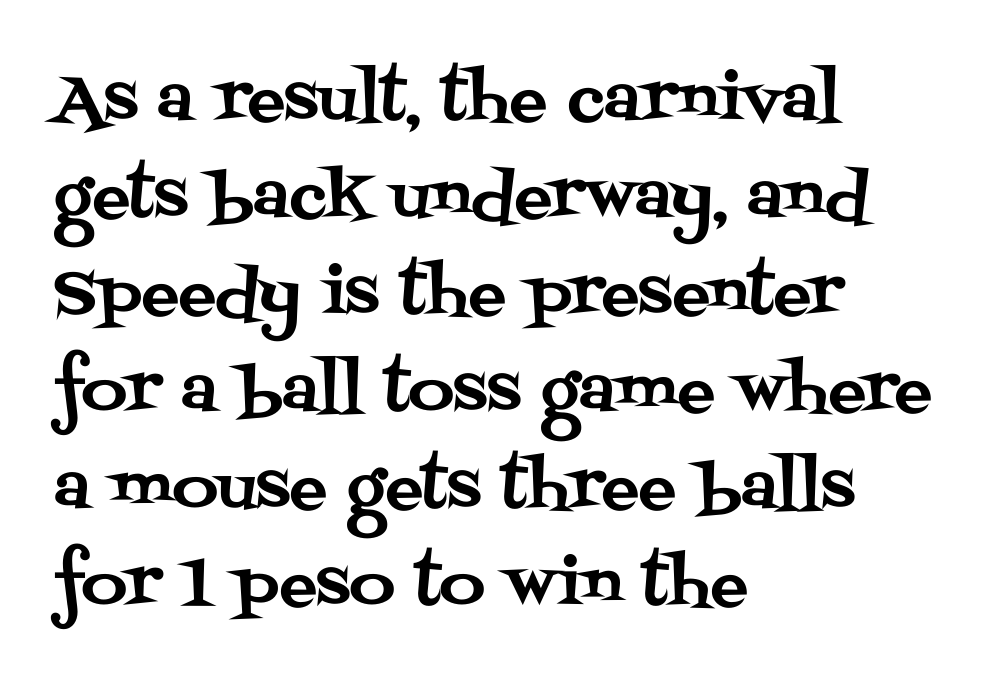
{"serif": "yes", "italic": "no", "width": "normal", "stroke_contrast": "medium", "x_height": "large", "monospaced": "no", "underline": "no", "align": "left", "line_spacing": "normal", "line_spacing_ratio": 1.54, "letter_spacing": "normal", "letter_spacing_em": 0.0, "glyph_px": 63}
